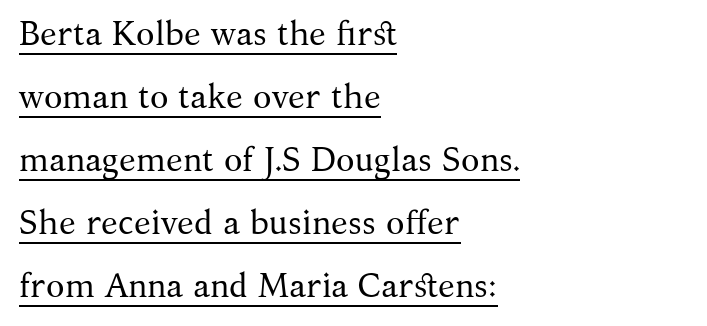
{"serif": "yes", "italic": "no", "bold": "no", "weight": "regular", "width": "normal", "stroke_contrast": "medium", "x_height": "medium", "monospaced": "no", "underline": "yes", "align": "left", "line_spacing_ratio": 1.85, "letter_spacing": "normal", "letter_spacing_em": 0.0, "glyph_px": 34}
